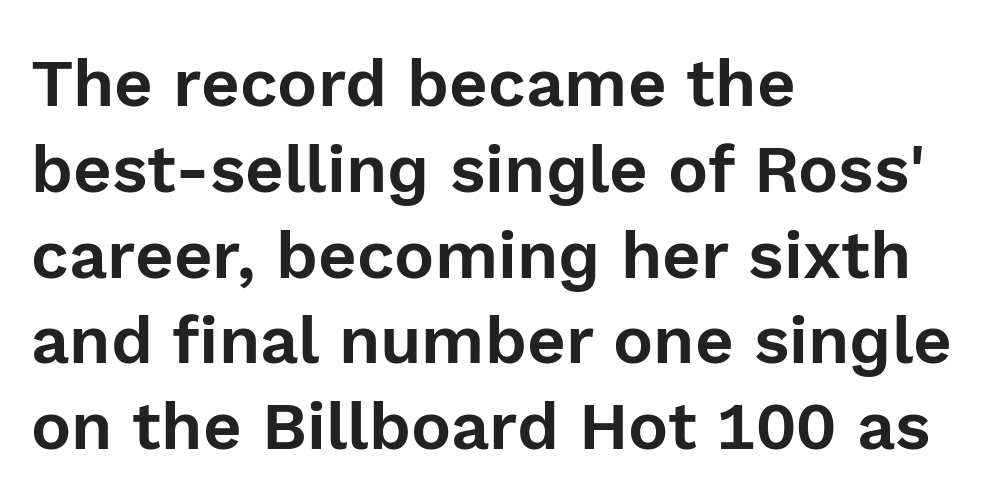
{"serif": "no", "italic": "no", "width": "normal", "x_height": "medium", "monospaced": "no", "underline": "no", "align": "left", "line_spacing": "normal", "line_spacing_ratio": 1.28, "letter_spacing": "normal", "letter_spacing_em": 0.0, "glyph_px": 67}
